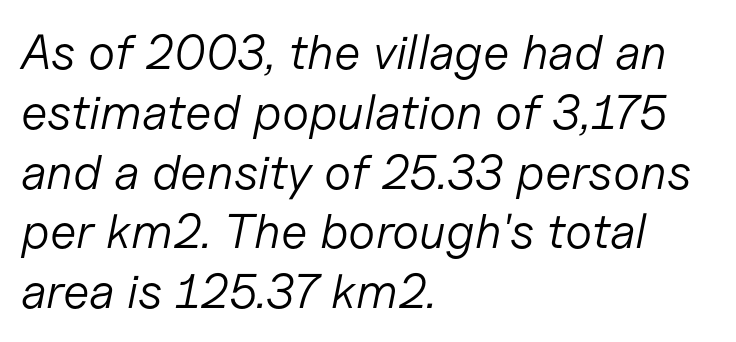
The image shows 49 px light type, italic (leaning right); set left-aligned, line spacing 1.22x, normal letter spacing, not underlined; low stroke contrast and a medium x-height.
